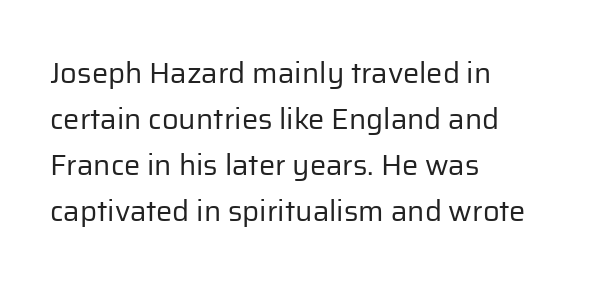
{"serif": "no", "italic": "no", "bold": "no", "weight": "regular", "width": "normal", "stroke_contrast": "low", "x_height": "medium", "monospaced": "no", "underline": "no", "align": "left", "line_spacing": "normal", "line_spacing_ratio": 1.59, "letter_spacing": "normal", "letter_spacing_em": 0.0, "glyph_px": 29}
